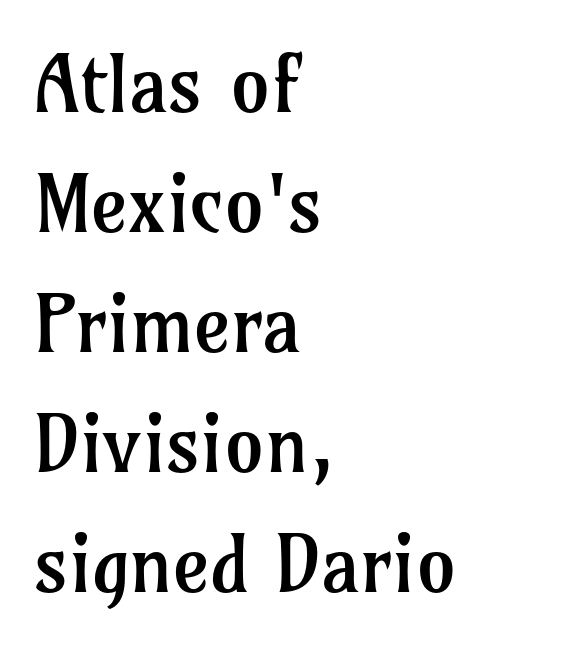
The image shows 79 px regular-weight serif type, upright; set left-aligned, normal line spacing (1.52x), normal letter spacing, not underlined; low stroke contrast and a medium x-height.
